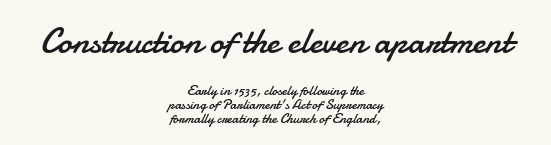
Q: Is the text bold? A: No.
Q: Is the text italic (slanted)? A: Yes.
Q: Is the typeface a serif or a sans-serif typeface? A: Sans-serif.
Q: Is the text underlined? A: No.
Q: How is the paragraph aligned? A: Centered.
Q: Is the spacing between letters normal or unusually wide? A: Normal.
Q: Is the spacing between lines tight, normal or loose? A: Tight.
Q: Which block of text is set in a larger size, the first (top) or the second (bottom)? A: The first (top) one.
Q: Width (condensed, normal, or wide)? A: Normal.
Q: Stroke contrast? A: Low.
Q: x-height? A: Small.
Q: Monospaced? A: No.
